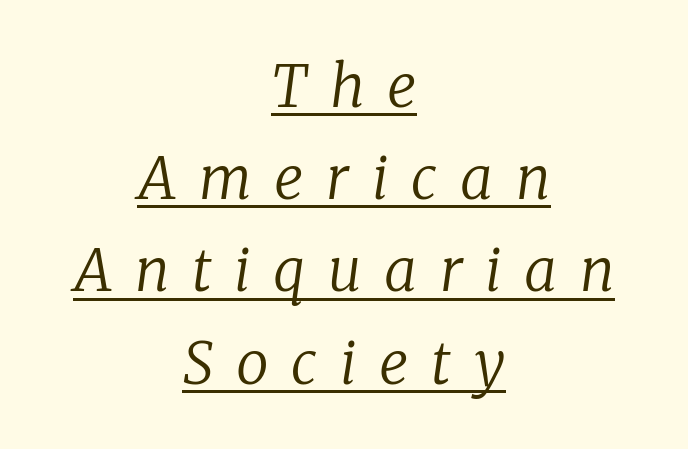
Compared with ordinary roman type, these characters are visibly tilted. The letters are spread apart with noticeably loose tracking. In CSS terms this would be text-align: center. Observe the serifs anchoring each vertical stroke in this sample. The rendering uses a moderate line-height, typical for paragraphs. Looks like regular typesetting: each glyph gets only the width it needs.
